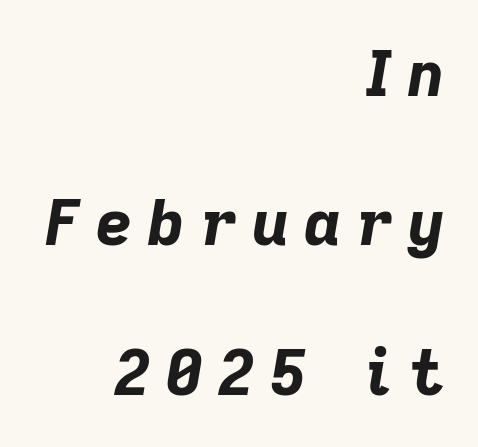
{"italic": "yes", "lean": "right", "slant_degrees": 9, "bold": "yes", "weight": "bold", "width": "normal", "stroke_contrast": "low", "x_height": "medium", "monospaced": "no", "underline": "no", "align": "right", "line_spacing": "loose", "line_spacing_ratio": 2.37, "letter_spacing": "wide", "letter_spacing_em": 0.25, "glyph_px": 63}
